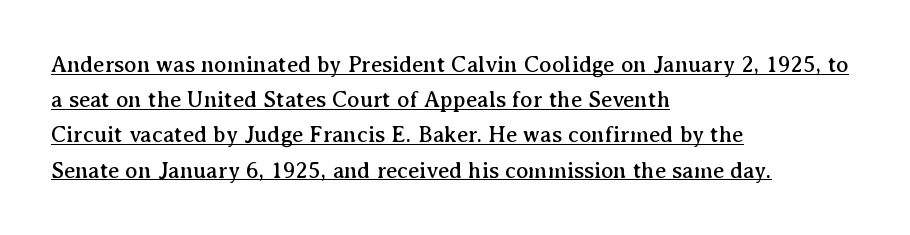
The sample's only ornament is a line tracing under the words. Does the copy run flush right? No — it runs flush left. The font's upright variant was chosen for this text. The letters sit at their default tracking, neither squeezed nor spread. Leading: standard.
